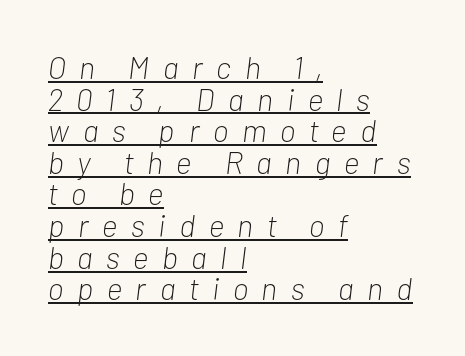
{"italic": "yes", "lean": "right", "slant_degrees": 7, "bold": "no", "weight": "light", "width": "condensed", "stroke_contrast": "low", "x_height": "medium", "monospaced": "no", "underline": "yes", "align": "left", "line_spacing": "tight", "line_spacing_ratio": 1.02, "letter_spacing": "wide", "letter_spacing_em": 0.44, "glyph_px": 31}
